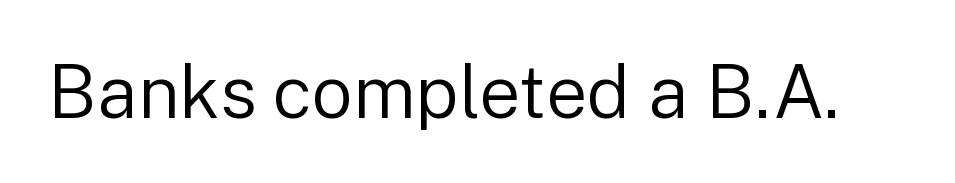
{"serif": "no", "italic": "no", "bold": "no", "weight": "regular", "width": "normal", "stroke_contrast": "low", "x_height": "medium", "monospaced": "no", "underline": "no", "letter_spacing": "normal", "letter_spacing_em": 0.0, "glyph_px": 73}
